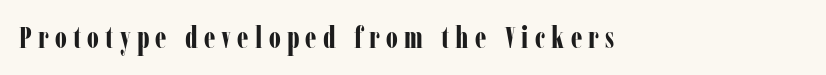
The axis of the letterforms is exactly vertical. Plain, unruled lines of type. Between one letter and the next there's a generous, obvious gap. A typesetter would label this face a serif. The face used here is proportionally spaced, like ordinary book or web type. This is heavy type, rendered in bold.
